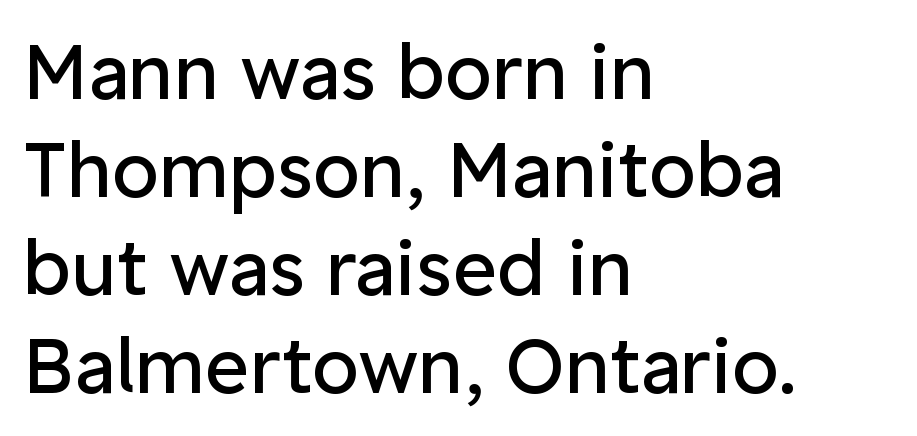
The image shows 76 px regular-weight sans-serif type, upright; set left-aligned, normal line spacing (1.29x), normal letter spacing, not underlined; low stroke contrast and a medium x-height.
